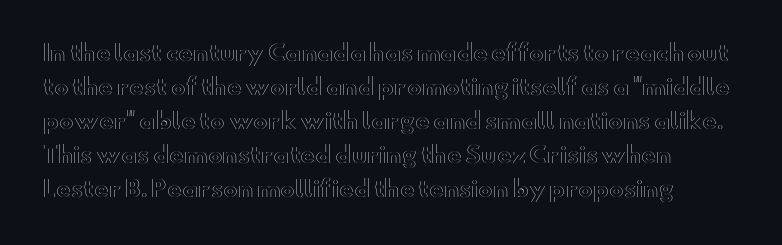
The image shows 22 px text type, upright; set normal line spacing (1.54x), normal letter spacing, not underlined.
